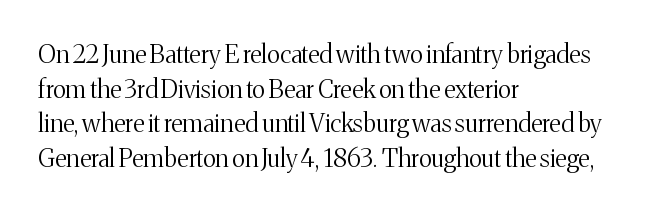
{"italic": "no", "bold": "no", "underline": "no", "align": "left", "line_spacing": "normal", "line_spacing_ratio": 1.39, "letter_spacing": "normal", "letter_spacing_em": 0.0, "glyph_px": 25}
